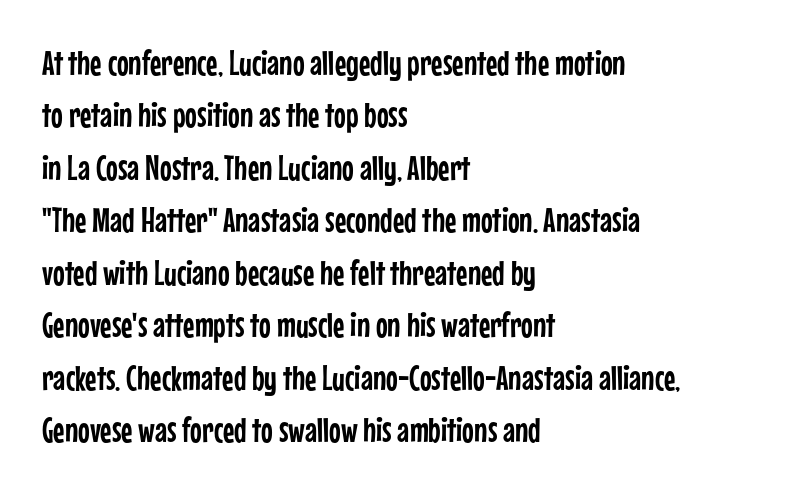
Q: Is the text italic (slanted)? A: No, it is upright.
Q: Is the typeface a serif or a sans-serif typeface? A: Sans-serif.
Q: Is the text underlined? A: No.
Q: How is the paragraph aligned? A: Left-aligned.
Q: Is the spacing between letters normal or unusually wide? A: Normal.
Q: Is the spacing between lines tight, normal or loose? A: Normal.
Q: Width (condensed, normal, or wide)? A: Condensed.
Q: Stroke contrast? A: Low.
Q: x-height? A: Medium.
Q: Monospaced? A: No.
